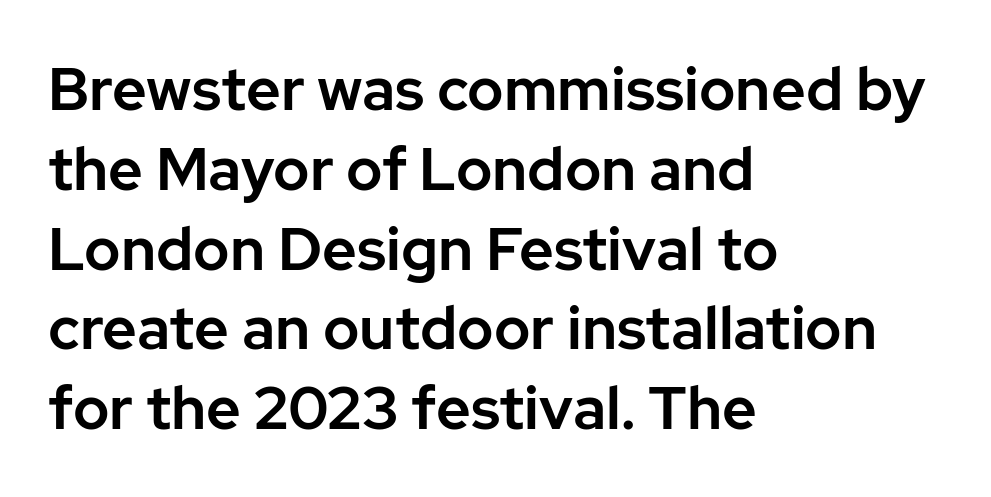
{"serif": "no", "italic": "no", "width": "normal", "stroke_contrast": "low", "x_height": "medium", "monospaced": "no", "underline": "no", "align": "left", "line_spacing": "normal", "line_spacing_ratio": 1.33, "letter_spacing": "normal", "letter_spacing_em": 0.0, "glyph_px": 60}
